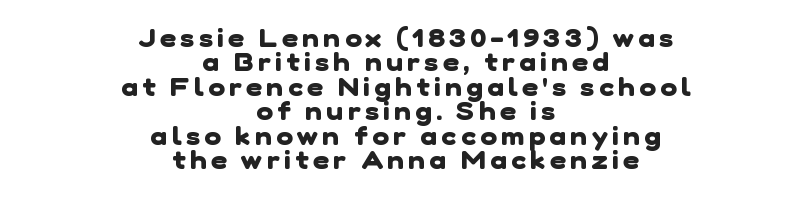
Honestly, there is no underline to notice here at all. Notice how thick the strokes are: this is what a full bold looks like. Vertical spacing — tight. These lines are centered, leaving both edges ragged.
